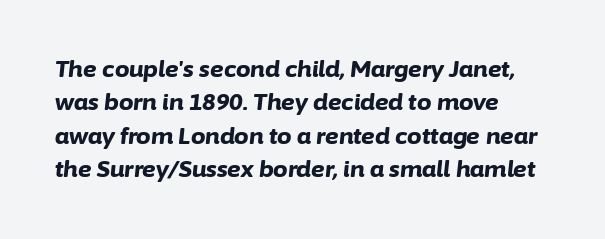
Q: Is the text bold? A: Yes.
Q: Is the text italic (slanted)? A: Yes, it leans right by about 6 degrees.
Q: Is the text underlined? A: No.
Q: How is the paragraph aligned? A: Left-aligned.
Q: Is the spacing between letters normal or unusually wide? A: Normal.
Q: Is the spacing between lines tight, normal or loose? A: Normal.
